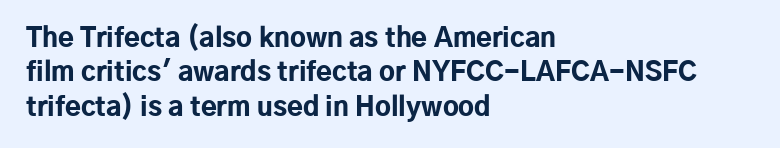
Words appear dense and cohesive because spacing is normal. Typeset ragged right — the left edge is the straight one. This sample keeps an unexceptional amount of space between lines. A clean baseline with only descenders dipping below it. Notice how thick the strokes are: this is what a full bold looks like. This is the regular roman posture of the typeface.
